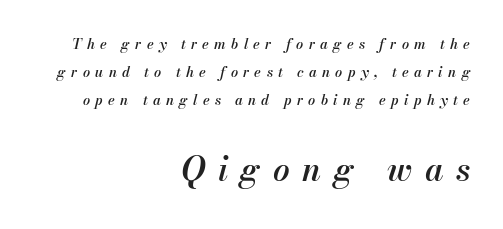
The image shows 33 px semibold type, italic (leaning right); set right-aligned, loose line spacing (2.0x), unusually wide letter spacing (+0.38 em), not underlined; the second (bottom) block is 2.36x larger; medium stroke contrast and a small x-height.
